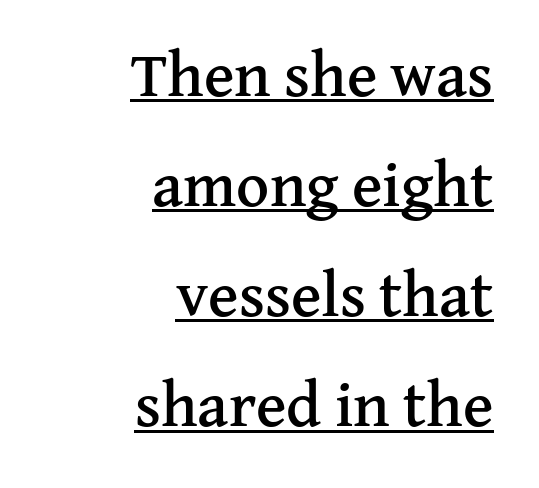
{"serif": "yes", "italic": "no", "width": "normal", "stroke_contrast": "medium", "x_height": "medium", "monospaced": "no", "underline": "yes", "align": "right", "line_spacing_ratio": 1.72, "letter_spacing": "normal", "letter_spacing_em": 0.0, "glyph_px": 64}
